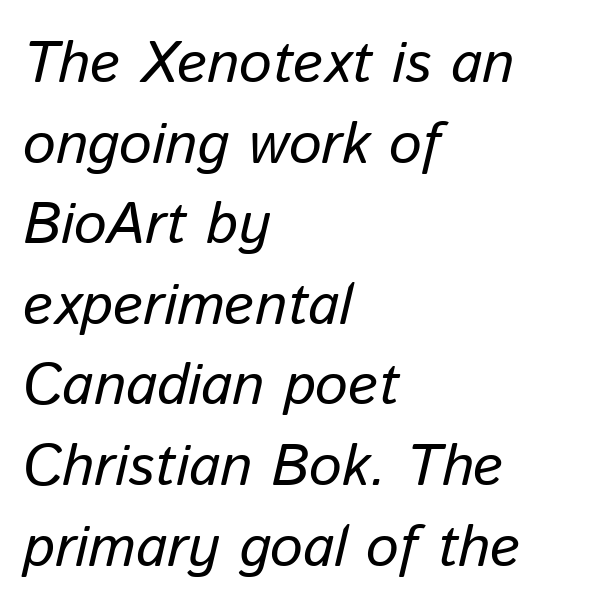
The image shows 58 px regular-weight type, italic (leaning right); set left-aligned, normal line spacing (1.39x), normal letter spacing, not underlined; low stroke contrast and a medium x-height.
